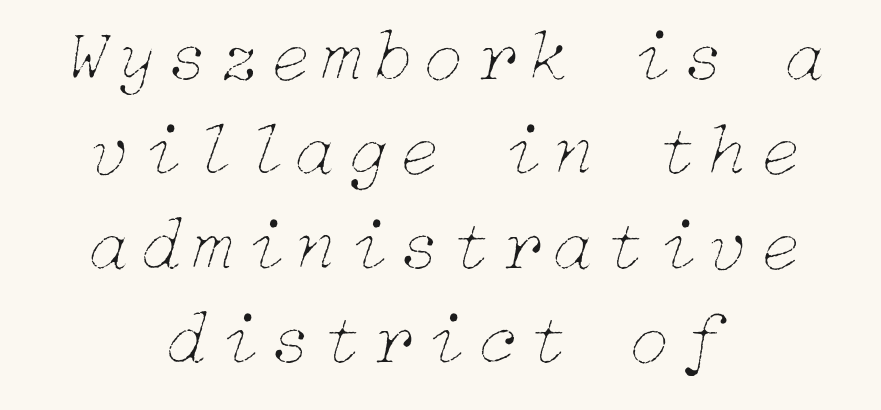
Q: Is the text bold? A: No.
Q: Is the text italic (slanted)? A: Yes, it leans right by about 15 degrees.
Q: Is the text underlined? A: No.
Q: How is the paragraph aligned? A: Centered.
Q: Is the spacing between lines tight, normal or loose? A: Normal.
Q: Width (condensed, normal, or wide)? A: Normal.
Q: Stroke contrast? A: Low.
Q: x-height? A: Medium.
